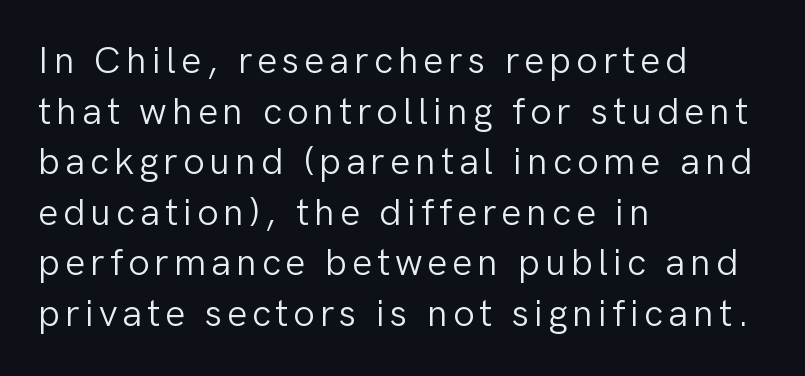
Q: Is the text bold? A: No.
Q: Is the text italic (slanted)? A: No, it is upright.
Q: Is the typeface a serif or a sans-serif typeface? A: Sans-serif.
Q: Is the text underlined? A: No.
Q: How is the paragraph aligned? A: Left-aligned.
Q: Is the spacing between lines tight, normal or loose? A: Normal.
Q: Width (condensed, normal, or wide)? A: Normal.
Q: Stroke contrast? A: Low.
Q: x-height? A: Medium.
Q: Monospaced? A: No.
